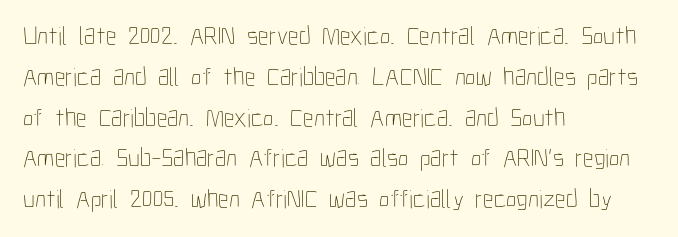
The image shows 26 px text type, upright; set left-aligned, normal line spacing (1.57x), normal letter spacing, not underlined.
